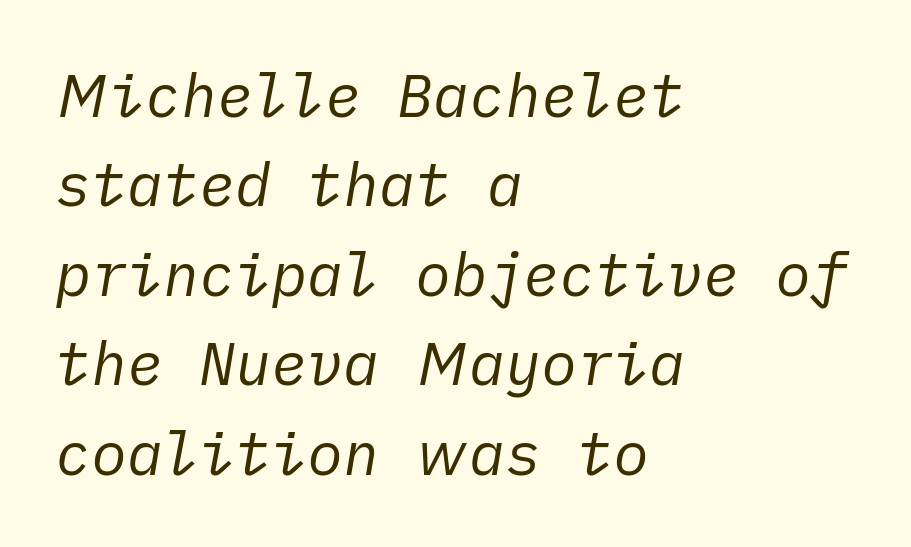
Each line starts at the same left margin while the right side varies. On a weight scale, this lands at 450 or below. Check the space under the baseline: it is left empty. You can tell it's italic because the verticals aren't actually vertical.
